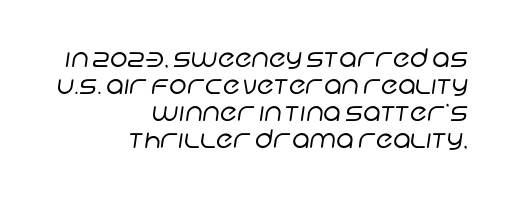
Q: Is the text bold? A: No.
Q: Is the text underlined? A: No.
Q: How is the paragraph aligned? A: Right-aligned.
Q: Is the spacing between letters normal or unusually wide? A: Normal.
Q: Is the spacing between lines tight, normal or loose? A: Tight.
